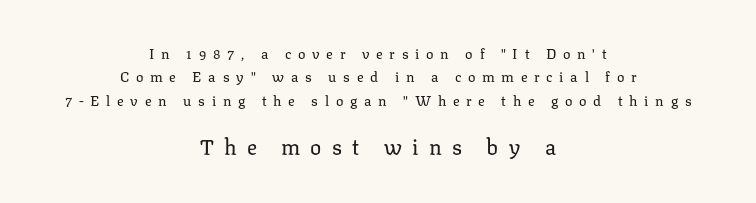
Q: Is the text bold? A: No.
Q: Is the text italic (slanted)? A: No, it is upright.
Q: Is the text underlined? A: No.
Q: How is the paragraph aligned? A: Centered.
Q: Is the spacing between letters normal or unusually wide? A: Unusually wide.
Q: Is the spacing between lines tight, normal or loose? A: Normal.
Q: Which block of text is set in a larger size, the first (top) or the second (bottom)? A: The second (bottom) one.
